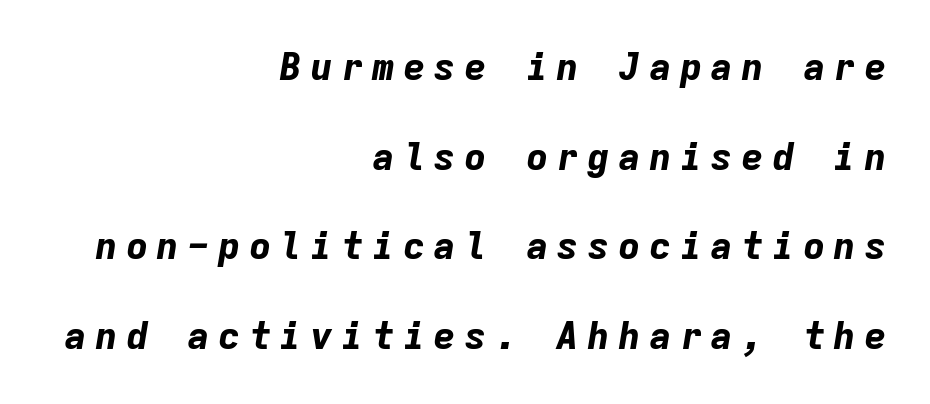
{"italic": "yes", "lean": "right", "slant_degrees": 9, "bold": "yes", "weight": "bold", "width": "normal", "stroke_contrast": "low", "x_height": "medium", "monospaced": "yes", "underline": "no", "align": "right", "line_spacing": "loose", "line_spacing_ratio": 2.36, "letter_spacing": "wide", "letter_spacing_em": 0.21, "glyph_px": 38}
